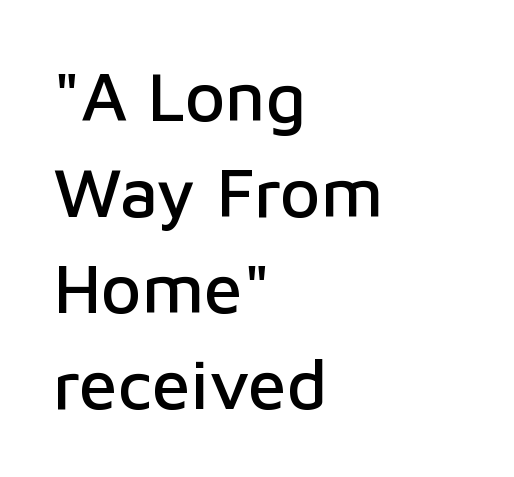
The image shows 70 px sans-serif type, upright; set left-aligned, normal line spacing (1.37x), normal letter spacing, not underlined; low stroke contrast and a medium x-height.
